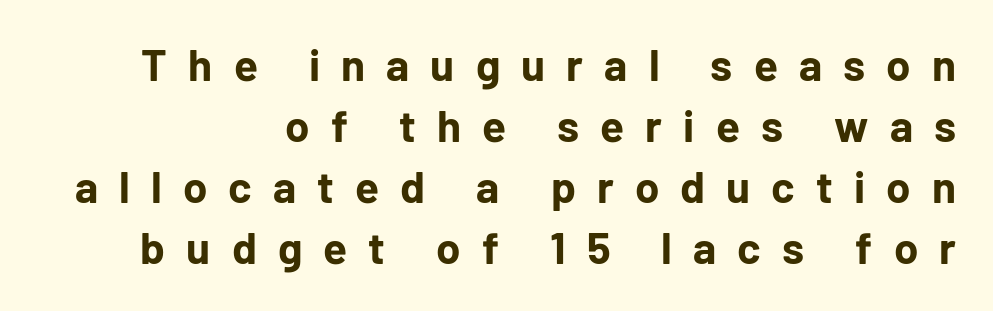
Q: Is the text bold? A: Yes.
Q: Is the text italic (slanted)? A: No, it is upright.
Q: Is the typeface a serif or a sans-serif typeface? A: Sans-serif.
Q: Is the text underlined? A: No.
Q: How is the paragraph aligned? A: Right-aligned.
Q: Is the spacing between letters normal or unusually wide? A: Unusually wide.
Q: Is the spacing between lines tight, normal or loose? A: Normal.
Q: Width (condensed, normal, or wide)? A: Normal.
Q: Stroke contrast? A: Low.
Q: x-height? A: Medium.
Q: Monospaced? A: No.
